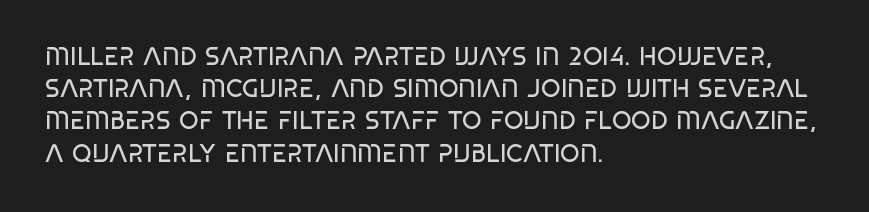
The image shows 25 px text type; set left-aligned, normal line spacing (1.29x), normal letter spacing, not underlined.
